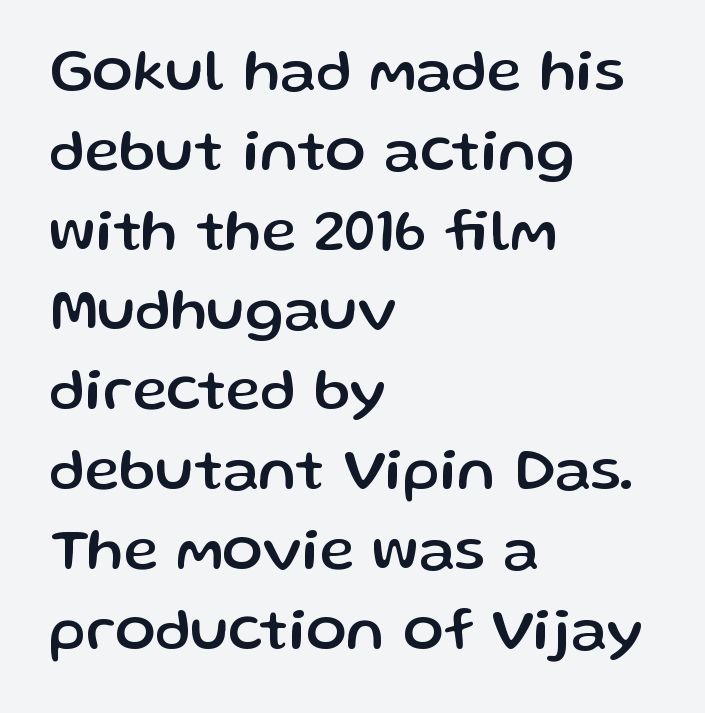
{"serif": "no", "italic": "no", "width": "normal", "stroke_contrast": "low", "x_height": "medium", "monospaced": "no", "underline": "no", "align": "left", "line_spacing": "normal", "line_spacing_ratio": 1.33, "letter_spacing": "normal", "letter_spacing_em": 0.0, "glyph_px": 60}
